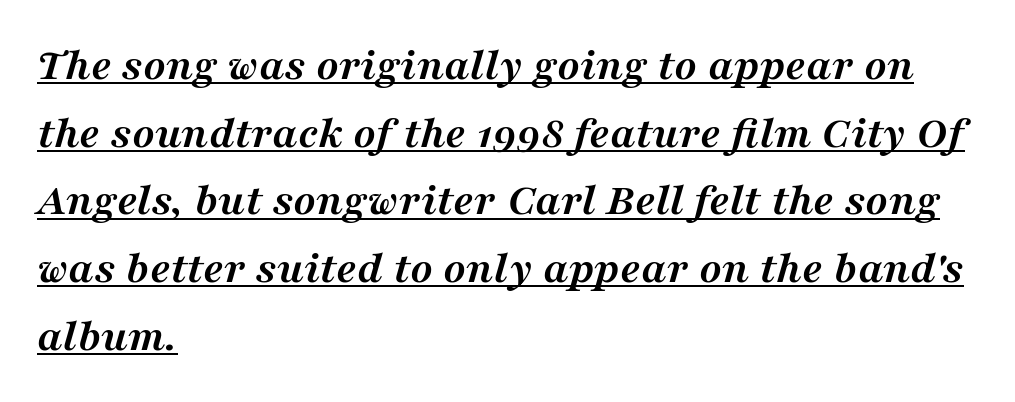
{"serif": "yes", "italic": "yes", "lean": "right", "slant_degrees": 16, "bold": "yes", "weight": "semibold", "width": "normal", "stroke_contrast": "medium", "x_height": "medium", "monospaced": "no", "underline": "yes", "align": "left", "line_spacing": "normal", "line_spacing_ratio": 1.44, "letter_spacing": "normal", "letter_spacing_em": 0.0, "glyph_px": 47}
